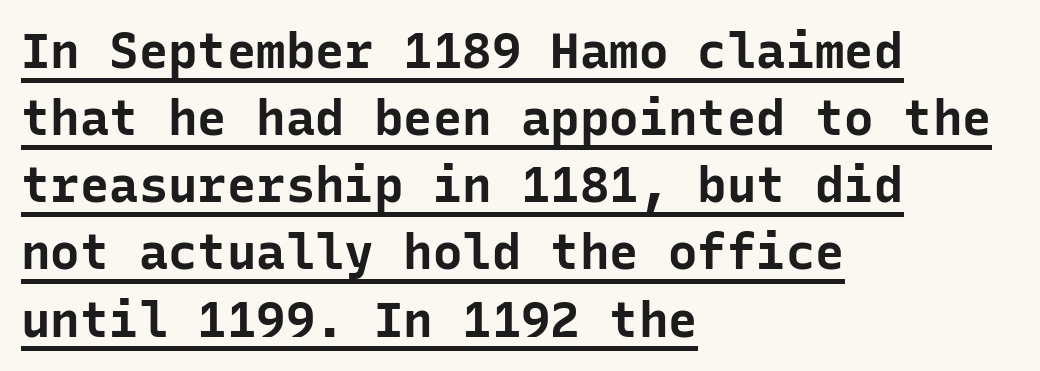
Q: Is the text bold? A: Yes.
Q: Is the text italic (slanted)? A: No, it is upright.
Q: Is the typeface a serif or a sans-serif typeface? A: Sans-serif.
Q: Is the text underlined? A: Yes.
Q: How is the paragraph aligned? A: Left-aligned.
Q: Is the spacing between letters normal or unusually wide? A: Normal.
Q: Is the spacing between lines tight, normal or loose? A: Normal.
Q: Width (condensed, normal, or wide)? A: Normal.
Q: Stroke contrast? A: Low.
Q: x-height? A: Medium.
Q: Monospaced? A: Yes.
